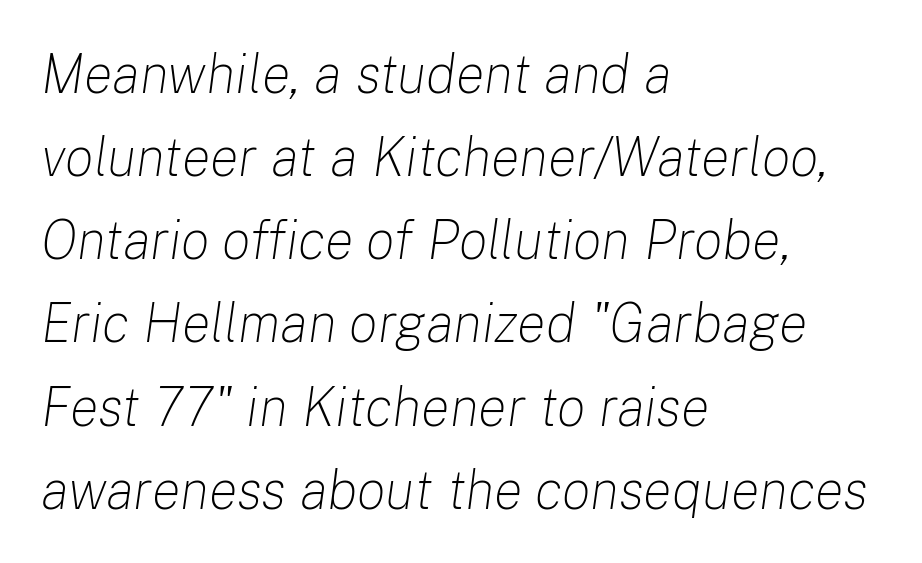
{"italic": "yes", "lean": "right", "slant_degrees": 8, "bold": "no", "weight": "light", "width": "normal", "stroke_contrast": "low", "x_height": "medium", "monospaced": "no", "underline": "no", "align": "left", "line_spacing": "normal", "line_spacing_ratio": 1.54, "letter_spacing": "normal", "letter_spacing_em": 0.0, "glyph_px": 54}
